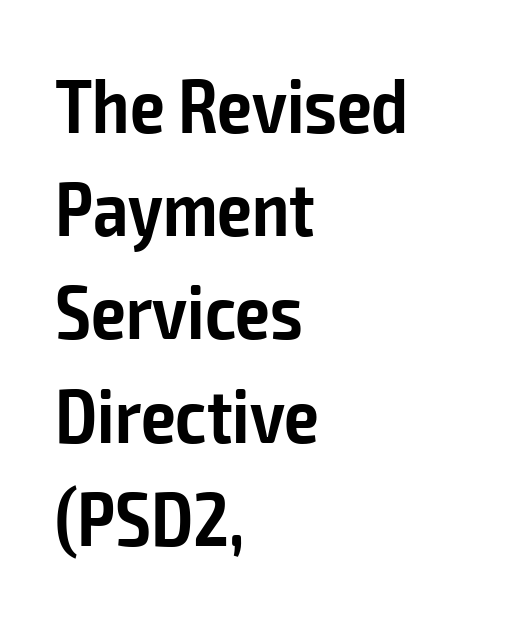
{"serif": "no", "italic": "no", "bold": "semi", "weight": "semibold", "width": "condensed", "stroke_contrast": "low", "x_height": "medium", "monospaced": "no", "underline": "no", "align": "left", "line_spacing": "normal", "line_spacing_ratio": 1.34, "letter_spacing": "normal", "letter_spacing_em": 0.0, "glyph_px": 77}
